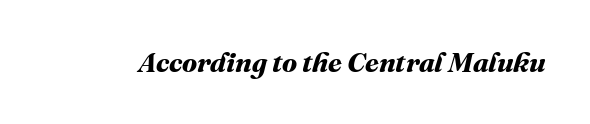
Q: Is the text bold? A: Yes.
Q: Is the text underlined? A: No.
Q: Is the spacing between letters normal or unusually wide? A: Normal.
Q: Width (condensed, normal, or wide)? A: Normal.
Q: Stroke contrast? A: Medium.
Q: x-height? A: Medium.
Q: Monospaced? A: No.
